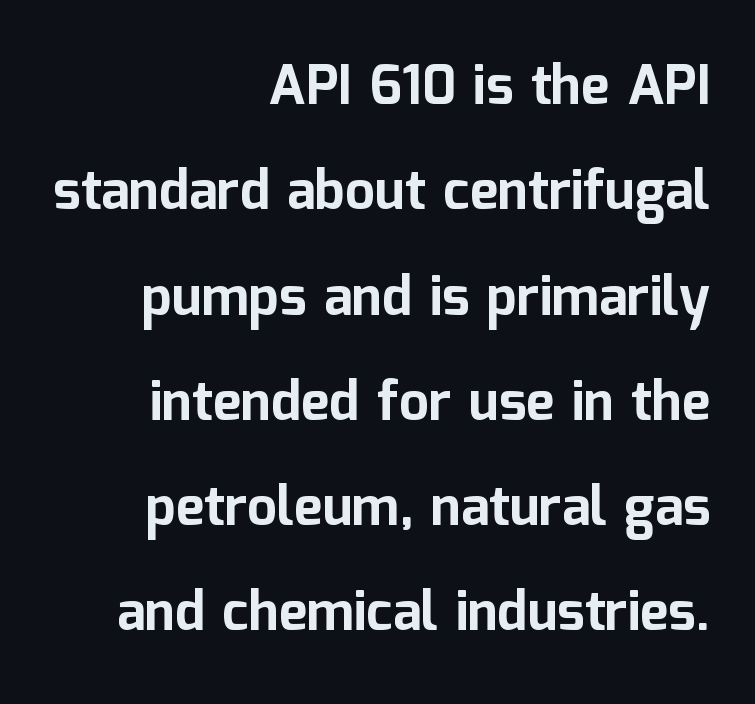
Ordinary non-slanted type is in use. Each line ends at the same right margin while the left side varies. Does the type have serifs? No, each stem ends abruptly. This is heavy type, rendered in bold.
